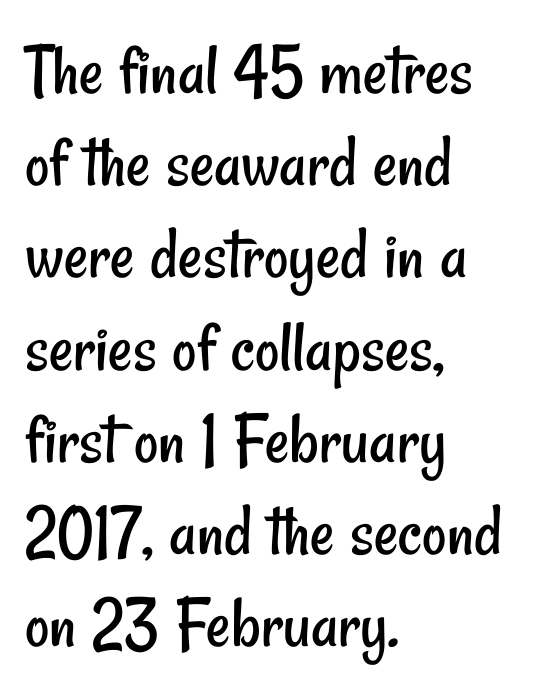
The image shows 75 px regular-weight, condensed sans-serif type; set left-aligned, line spacing 1.23x, normal letter spacing, not underlined; low stroke contrast and a small x-height.
